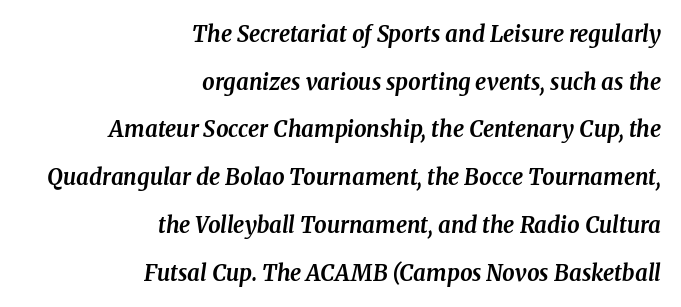
Words float on clear page, feet unadorned. The setting favours the right margin, as signatures and pull-quotes sometimes do. The space between consecutive lines is lavish. Characters follow at the spacing the type designer built in.
